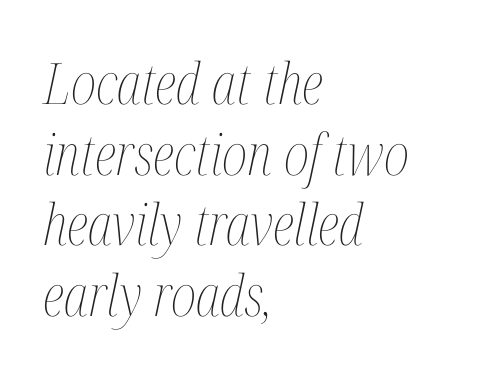
Q: Is the text bold? A: No.
Q: Is the text italic (slanted)? A: Yes, it leans right by about 12 degrees.
Q: Is the text underlined? A: No.
Q: How is the paragraph aligned? A: Left-aligned.
Q: Is the spacing between letters normal or unusually wide? A: Normal.
Q: Width (condensed, normal, or wide)? A: Condensed.
Q: Stroke contrast? A: Medium.
Q: x-height? A: Medium.
Q: Monospaced? A: No.
